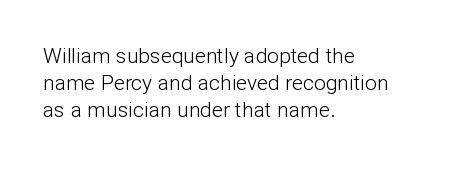
Q: Is the text bold? A: No.
Q: Is the text italic (slanted)? A: No, it is upright.
Q: Is the text underlined? A: No.
Q: How is the paragraph aligned? A: Left-aligned.
Q: Is the spacing between letters normal or unusually wide? A: Normal.
Q: Is the spacing between lines tight, normal or loose? A: Normal.
